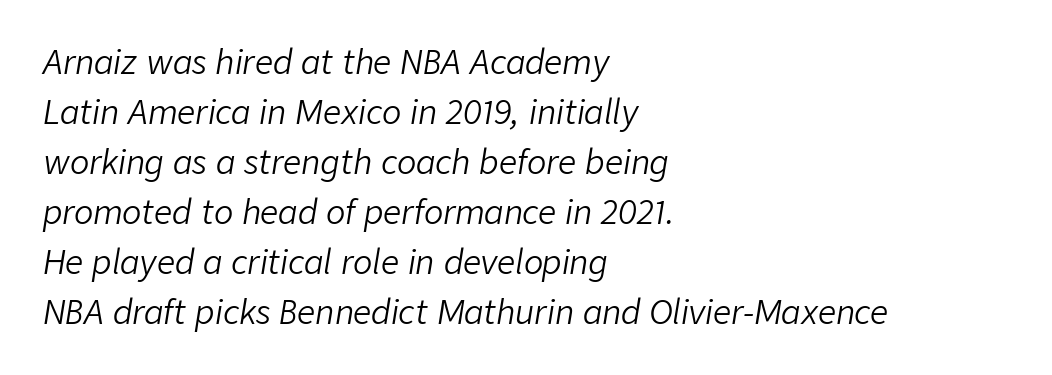
Q: Is the text bold? A: No.
Q: Is the text italic (slanted)? A: Yes, it leans right by about 9 degrees.
Q: Is the text underlined? A: No.
Q: How is the paragraph aligned? A: Left-aligned.
Q: Is the spacing between letters normal or unusually wide? A: Normal.
Q: Is the spacing between lines tight, normal or loose? A: Normal.
Q: Width (condensed, normal, or wide)? A: Normal.
Q: Stroke contrast? A: Low.
Q: x-height? A: Medium.
Q: Monospaced? A: No.
